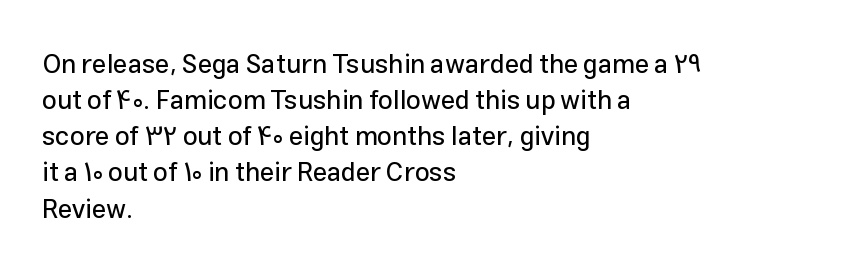
A typesetter would mark this as roman, not italic. Every row of glyphs begins at an identical x-position on the left. Descenders are the only things crossing below the line. Horizontal bands of white between lines are of average thickness.
